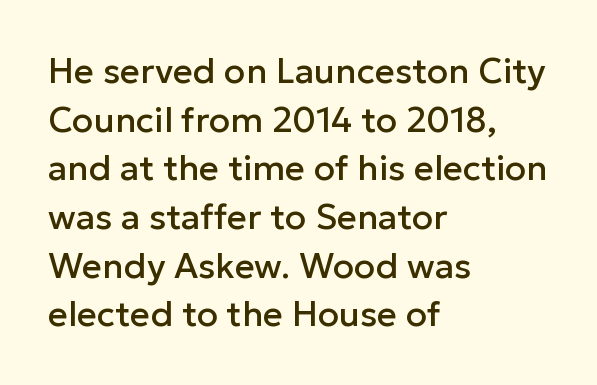
{"serif": "no", "italic": "no", "width": "normal", "stroke_contrast": "low", "x_height": "medium", "monospaced": "no", "underline": "no", "align": "left", "line_spacing": "normal", "line_spacing_ratio": 1.39, "letter_spacing": "normal", "letter_spacing_em": 0.0, "glyph_px": 35}
